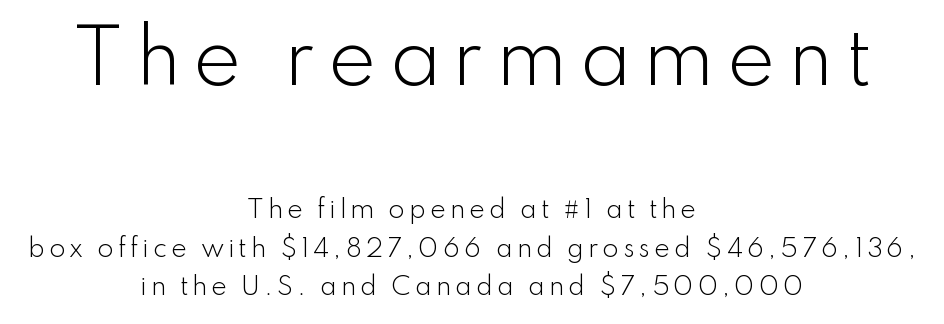
Q: Is the text bold? A: No.
Q: Is the text italic (slanted)? A: No, it is upright.
Q: Is the typeface a serif or a sans-serif typeface? A: Sans-serif.
Q: Is the text underlined? A: No.
Q: How is the paragraph aligned? A: Centered.
Q: Is the spacing between lines tight, normal or loose? A: Normal.
Q: Which block of text is set in a larger size, the first (top) or the second (bottom)? A: The first (top) one.
Q: Width (condensed, normal, or wide)? A: Normal.
Q: Stroke contrast? A: Low.
Q: x-height? A: Small.
Q: Monospaced? A: No.
